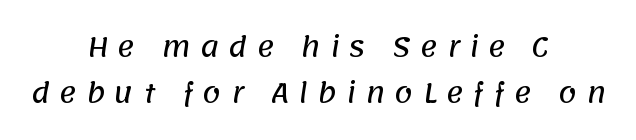
Compared with a flush-left layout, this one balances lines on the center instead. Honestly, the letter spacing is so wide it's the main thing you notice. Check the space under the baseline: it is left empty.
